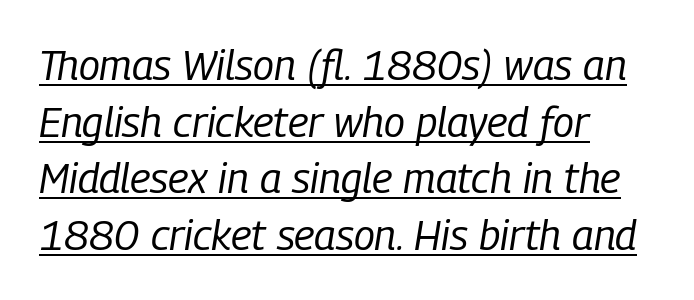
{"italic": "yes", "lean": "right", "slant_degrees": 9, "bold": "no", "weight": "regular", "width": "condensed", "stroke_contrast": "low", "x_height": "medium", "monospaced": "no", "underline": "yes", "align": "left", "line_spacing": "normal", "line_spacing_ratio": 1.35, "letter_spacing": "normal", "letter_spacing_em": 0.0, "glyph_px": 42}
